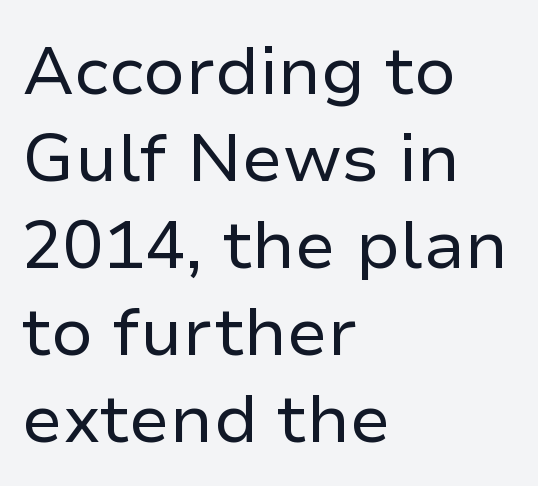
This block has exactly the height ordinary leading produces. Think of a printed novel: that variable character pitch is what you see here. No letter is thick-stroked: the sample isn't bold. Words float on clear page, feet unadorned.
